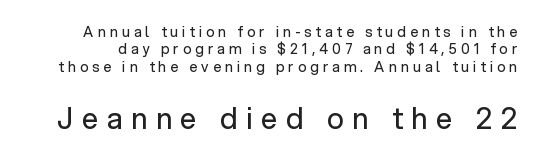
The text was rendered using a sans face with plain stroke endings. Nobody drew a line under any word here. A typesetter would call this leading conventional body-copy spacing. Every character sits straight up, as roman type does.
